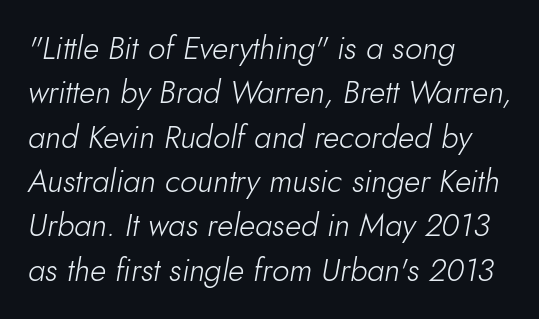
{"italic": "yes", "lean": "right", "slant_degrees": 10, "bold": "no", "weight": "light", "width": "normal", "stroke_contrast": "low", "x_height": "small", "monospaced": "no", "underline": "no", "align": "left", "line_spacing": "normal", "line_spacing_ratio": 1.43, "letter_spacing": "normal", "letter_spacing_em": 0.0, "glyph_px": 31}
